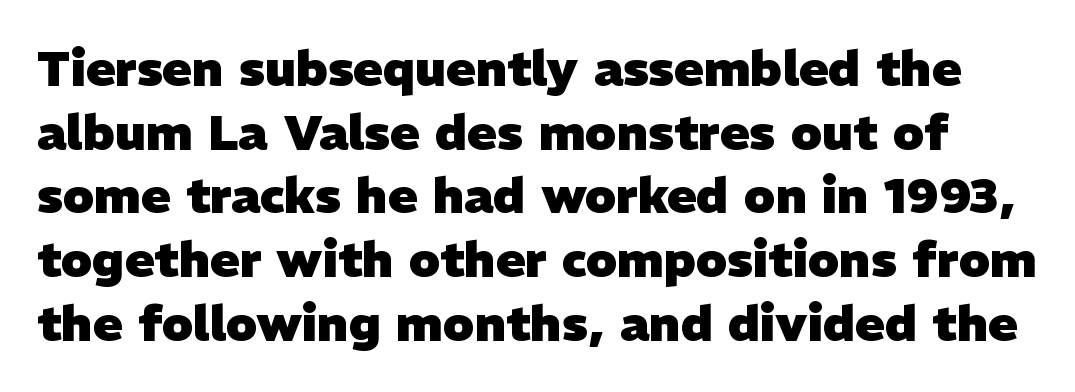
{"serif": "no", "bold": "yes", "weight": "heavy", "width": "normal", "stroke_contrast": "low", "x_height": "medium", "monospaced": "no", "underline": "no", "line_spacing": "normal", "line_spacing_ratio": 1.3, "letter_spacing": "normal", "letter_spacing_em": 0.0, "glyph_px": 49}
